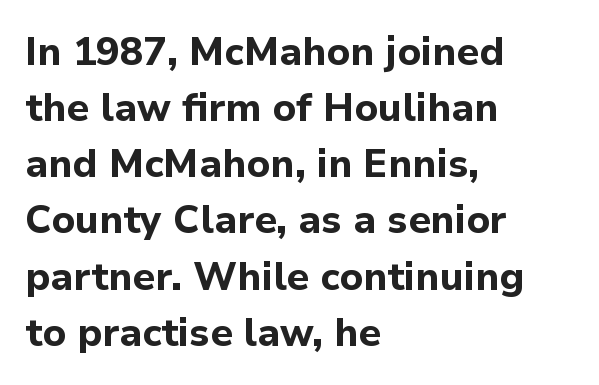
The image shows 39 px bold sans-serif type, upright; set left-aligned, normal line spacing (1.44x), normal letter spacing, not underlined; low stroke contrast and a medium x-height.
